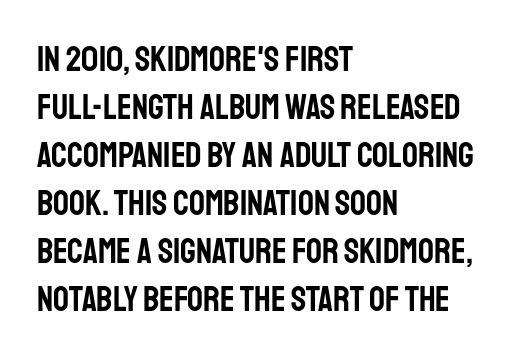
The image shows 35 px condensed sans-serif type, upright; set left-aligned, normal line spacing (1.37x), normal letter spacing, not underlined; low stroke contrast and a large x-height.
